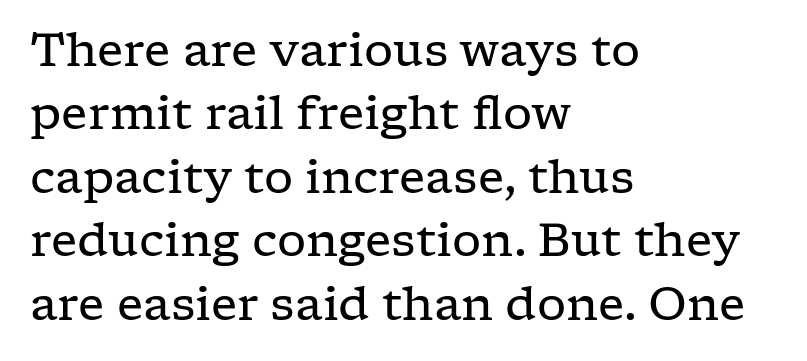
{"serif": "yes", "italic": "no", "bold": "no", "weight": "regular", "width": "wide", "stroke_contrast": "low", "x_height": "medium", "monospaced": "no", "underline": "no", "align": "left", "line_spacing": "normal", "line_spacing_ratio": 1.38, "letter_spacing": "normal", "letter_spacing_em": 0.0, "glyph_px": 46}
